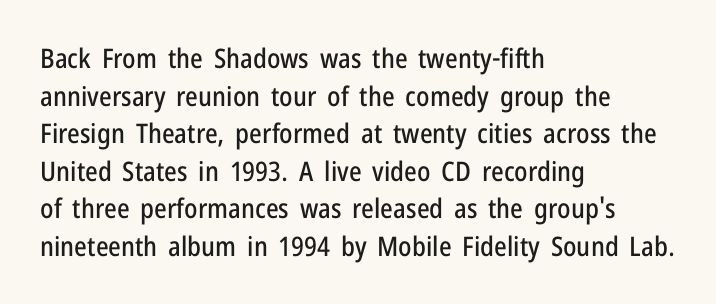
{"italic": "no", "underline": "no", "align": "left", "line_spacing": "normal", "line_spacing_ratio": 1.39, "letter_spacing": "normal", "letter_spacing_em": 0.0, "glyph_px": 27}
